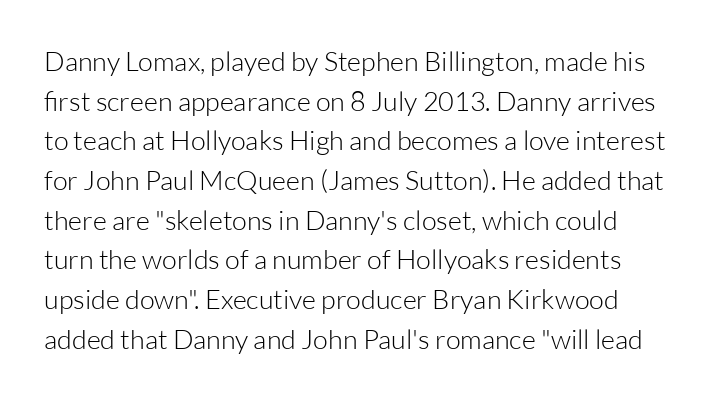
Check the space under the baseline: it is left empty. Tracking value appears to be zero — textbook default spacing. Vertical spacing — default. Weight: not bold — regular or lighter.
